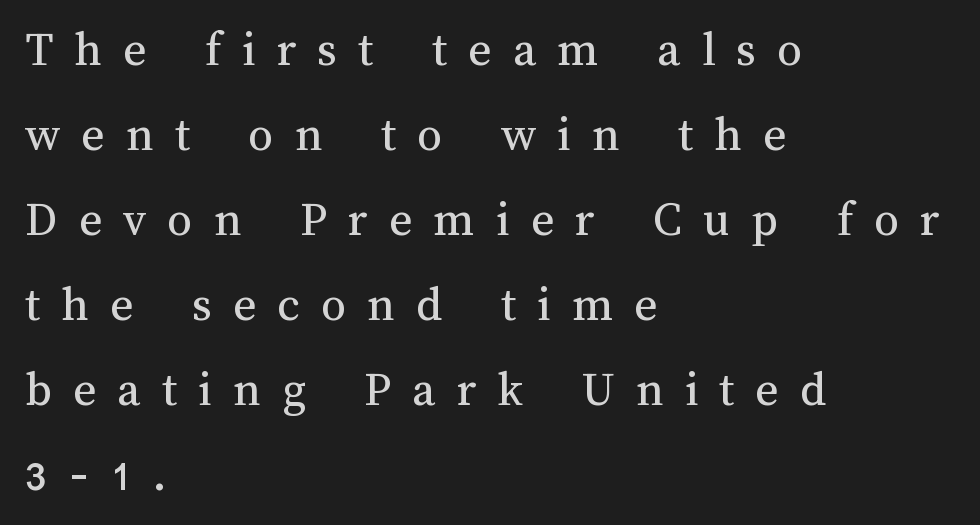
Baseline-to-baseline distance is the conventional proportion of letter height. When letters stand straight like this, we call the style roman or upright. Honestly, there is no underline to notice here at all. Here the designer chose a conventional face with non-uniform glyph widths. The letters look calm and open, with moderate or lighter stems. The type is letterspaced generously, with wide tracking.
